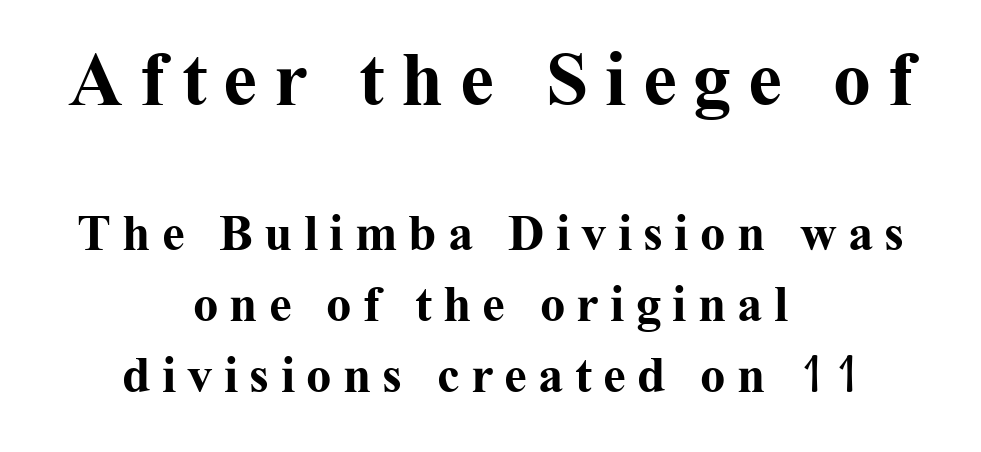
{"serif": "yes", "italic": "no", "bold": "yes", "weight": "bold", "width": "normal", "stroke_contrast": "medium", "x_height": "medium", "monospaced": "no", "underline": "no", "align": "center", "line_spacing": "normal", "line_spacing_ratio": 1.39, "letter_spacing": "wide", "letter_spacing_em": 0.22, "larger_block": "first", "size_ratio": 1.49, "glyph_px": 76}
